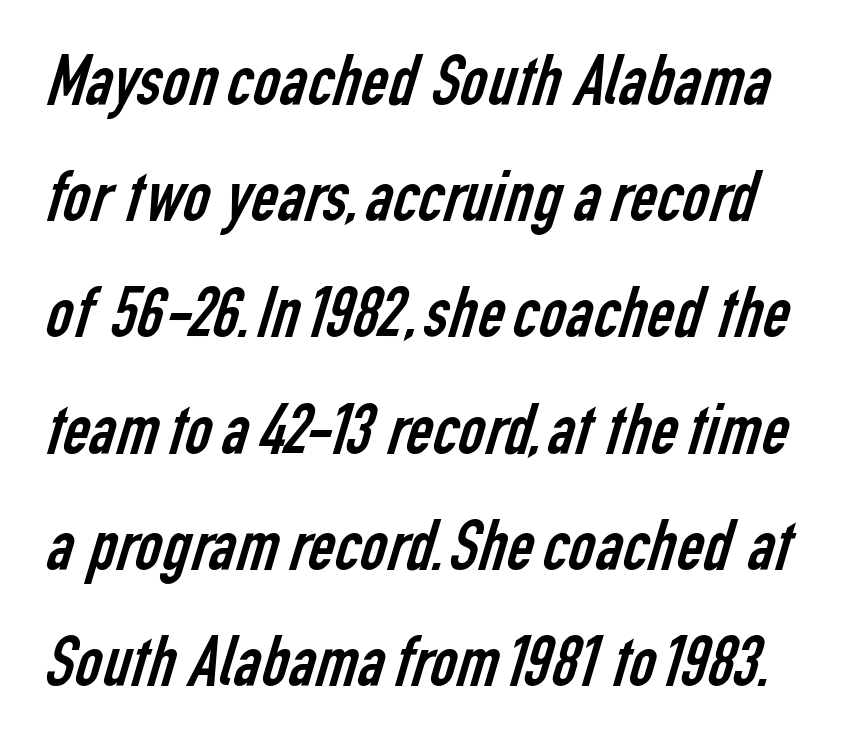
{"serif": "no", "bold": "no", "weight": "regular", "width": "condensed", "stroke_contrast": "low", "x_height": "medium", "monospaced": "no", "underline": "no", "line_spacing": "normal", "line_spacing_ratio": 1.57, "letter_spacing": "normal", "letter_spacing_em": 0.0, "glyph_px": 74}
